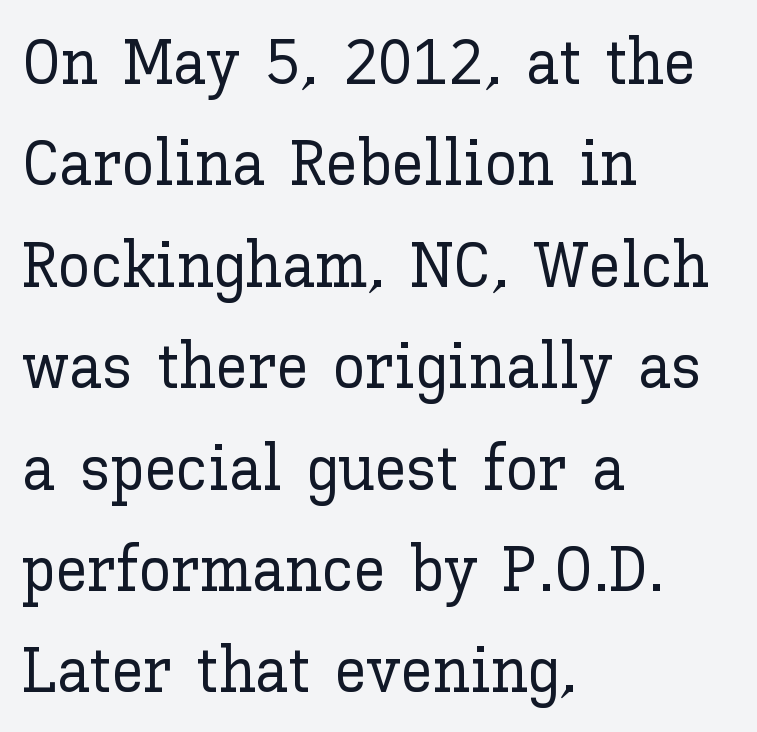
Each row of text sits above clean, open space. Leading matches the norm, producing a regular column. A roman cut, with each character standing at attention. This sample has the flowing, uneven cadence of proportional lettering. Between one letter and the next there's only the usual sliver of space. This rendering uses left alignment, leaving the right contour irregular.
